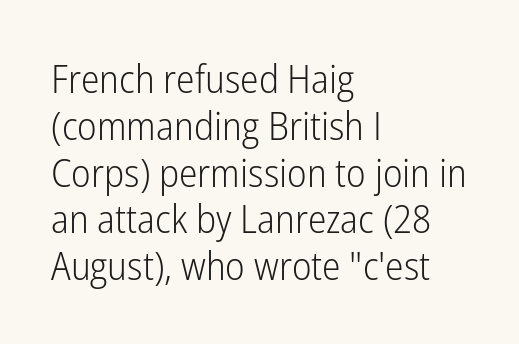
Inter-character spacing is left at the font's built-in metrics. Do the characters align in a grid? No, the font is proportional. The text block is weighted toward the left margin, trailing off unevenly rightward. The cut favours lightness, reaching ordinary text weight at its darkest. Quick note: underline off. Every stem runs plumb, perpendicular to the baseline.
